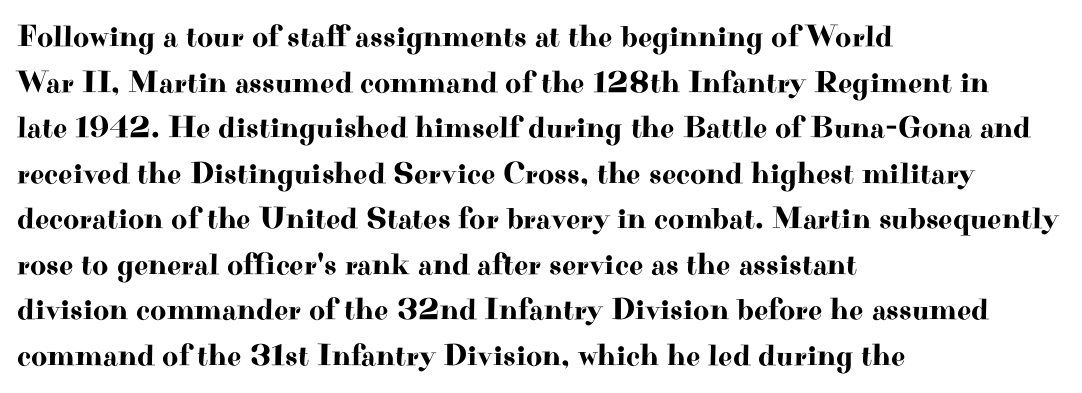
The image shows 31 px wide serif type, upright; set left-aligned, normal line spacing (1.47x), normal letter spacing, not underlined; high stroke contrast and a small x-height.
